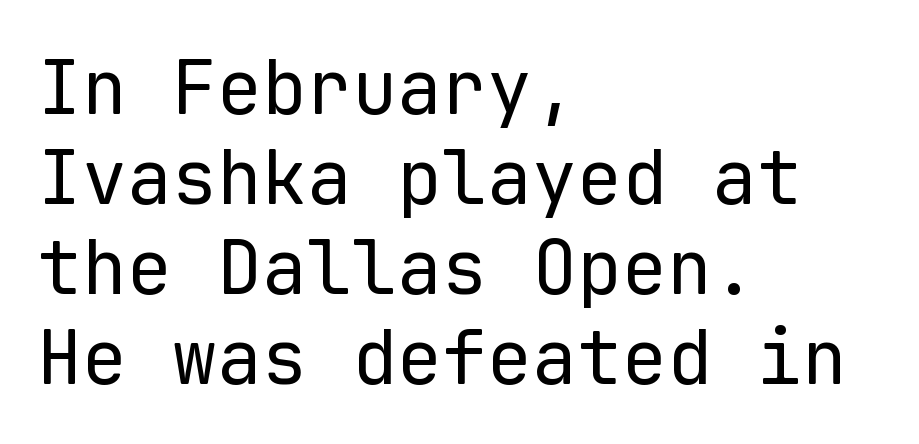
Q: Is the text bold? A: No.
Q: Is the text italic (slanted)? A: No, it is upright.
Q: Is the typeface a serif or a sans-serif typeface? A: Sans-serif.
Q: Is the text underlined? A: No.
Q: How is the paragraph aligned? A: Left-aligned.
Q: Is the spacing between letters normal or unusually wide? A: Normal.
Q: Width (condensed, normal, or wide)? A: Normal.
Q: Stroke contrast? A: Low.
Q: x-height? A: Medium.
Q: Monospaced? A: Yes.
